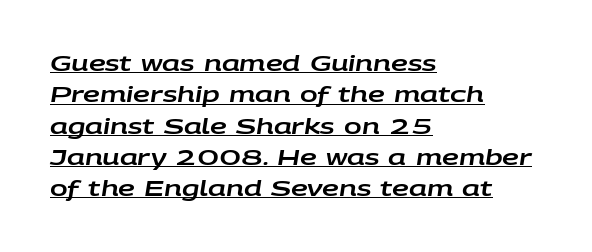
Q: Is the text italic (slanted)? A: Yes, it leans right by about 9 degrees.
Q: Is the text underlined? A: Yes.
Q: How is the paragraph aligned? A: Left-aligned.
Q: Is the spacing between letters normal or unusually wide? A: Normal.
Q: Is the spacing between lines tight, normal or loose? A: Normal.
